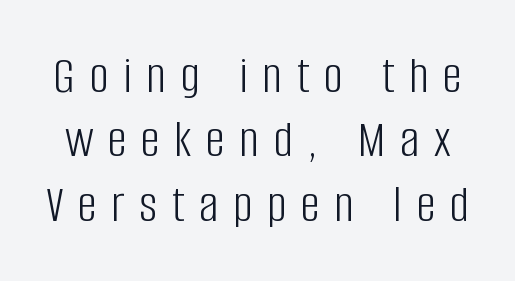
{"serif": "no", "italic": "no", "bold": "no", "weight": "light", "width": "condensed", "stroke_contrast": "low", "x_height": "large", "monospaced": "no", "underline": "no", "line_spacing_ratio": 1.19, "letter_spacing": "wide", "letter_spacing_em": 0.27, "glyph_px": 54}
